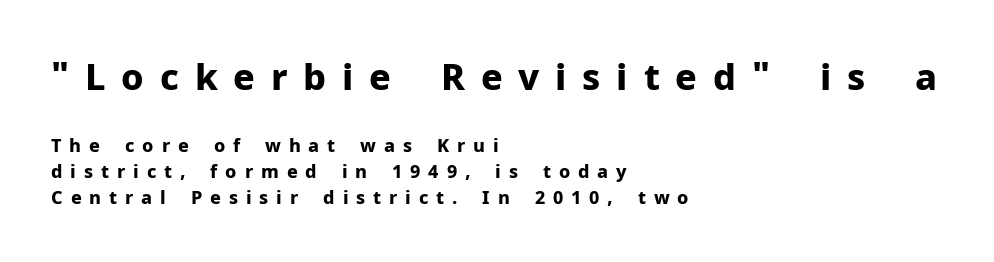
Q: Is the text bold? A: Yes.
Q: Is the text italic (slanted)? A: No, it is upright.
Q: Is the typeface a serif or a sans-serif typeface? A: Sans-serif.
Q: Is the text underlined? A: No.
Q: How is the paragraph aligned? A: Left-aligned.
Q: Is the spacing between letters normal or unusually wide? A: Unusually wide.
Q: Is the spacing between lines tight, normal or loose? A: Normal.
Q: Which block of text is set in a larger size, the first (top) or the second (bottom)? A: The first (top) one.
Q: Width (condensed, normal, or wide)? A: Normal.
Q: Stroke contrast? A: Low.
Q: x-height? A: Medium.
Q: Monospaced? A: No.
